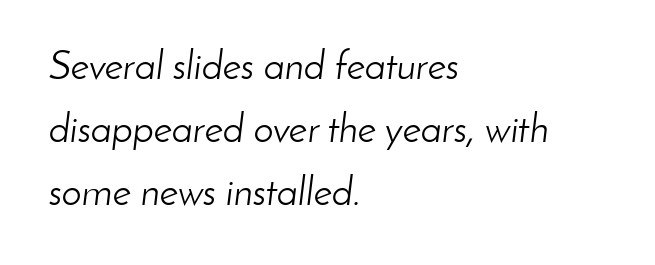
The rendering uses a moderate line-height, typical for paragraphs. Unmarked baselines from the first word to the last. The horizontal fit of the characters is conventional and even. In terms of posture, this sample is oblique.
